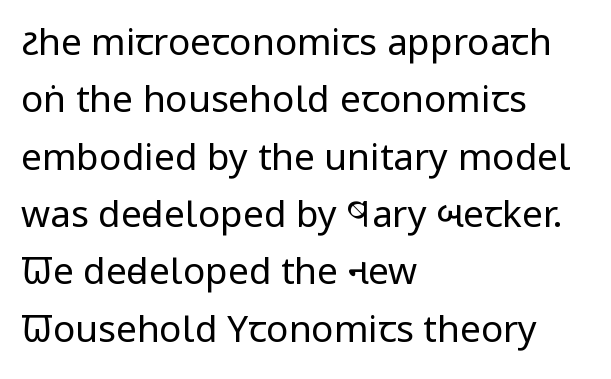
The image shows 37 px regular-weight, condensed sans-serif type, upright; set left-aligned, normal line spacing (1.55x), normal letter spacing, not underlined; low stroke contrast and a large x-height.
